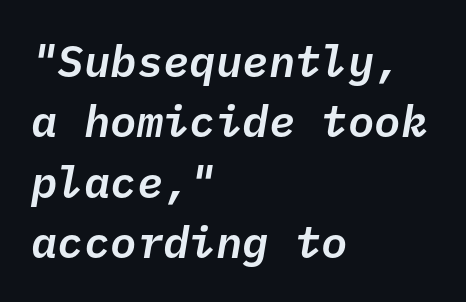
{"italic": "yes", "lean": "right", "slant_degrees": 10, "width": "normal", "stroke_contrast": "low", "x_height": "medium", "monospaced": "yes", "underline": "no", "align": "left", "line_spacing": "normal", "line_spacing_ratio": 1.37, "letter_spacing": "normal", "letter_spacing_em": 0.0, "glyph_px": 44}
